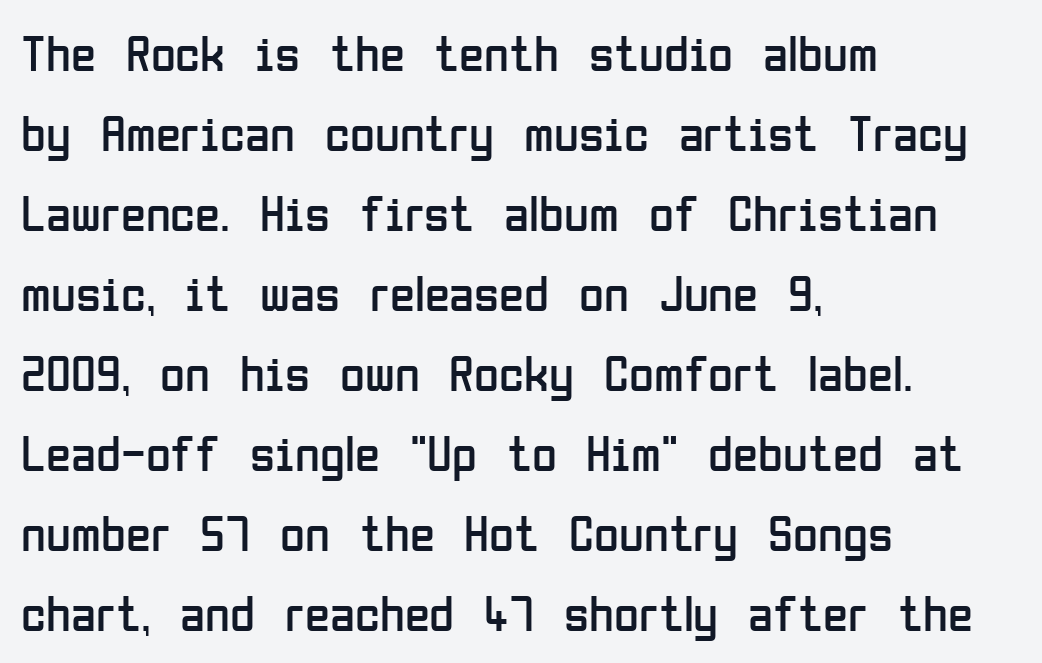
Q: Is the text bold? A: No.
Q: Is the text italic (slanted)? A: No, it is upright.
Q: Is the typeface a serif or a sans-serif typeface? A: Sans-serif.
Q: Is the text underlined? A: No.
Q: How is the paragraph aligned? A: Left-aligned.
Q: Is the spacing between letters normal or unusually wide? A: Normal.
Q: Is the spacing between lines tight, normal or loose? A: Normal.
Q: Width (condensed, normal, or wide)? A: Condensed.
Q: Stroke contrast? A: Low.
Q: x-height? A: Medium.
Q: Monospaced? A: No.
